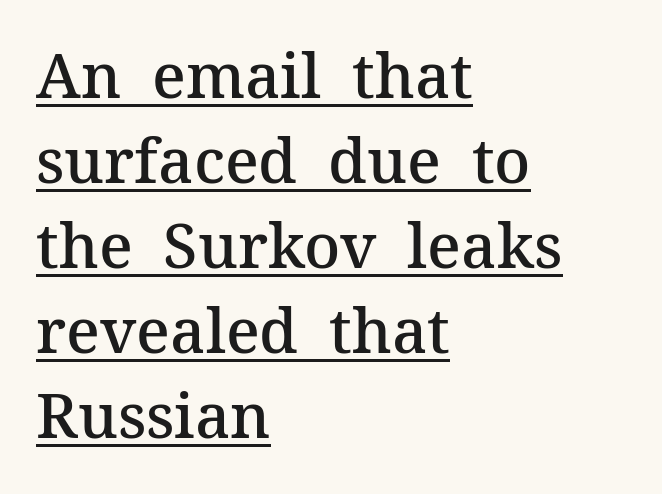
Q: Is the text bold? A: Semi-bold.
Q: Is the text italic (slanted)? A: No, it is upright.
Q: Is the typeface a serif or a sans-serif typeface? A: Serif.
Q: Is the text underlined? A: Yes.
Q: How is the paragraph aligned? A: Left-aligned.
Q: Is the spacing between letters normal or unusually wide? A: Normal.
Q: Is the spacing between lines tight, normal or loose? A: Normal.
Q: Width (condensed, normal, or wide)? A: Normal.
Q: Stroke contrast? A: Medium.
Q: x-height? A: Medium.
Q: Monospaced? A: No.
